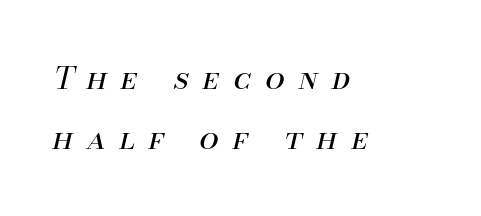
Q: Is the text bold? A: No.
Q: Is the text italic (slanted)? A: Yes, it leans right by about 13 degrees.
Q: Is the text underlined? A: No.
Q: How is the paragraph aligned? A: Left-aligned.
Q: Is the spacing between letters normal or unusually wide? A: Unusually wide.
Q: Is the spacing between lines tight, normal or loose? A: Loose.
Q: Width (condensed, normal, or wide)? A: Normal.
Q: Stroke contrast? A: Medium.
Q: x-height? A: Small.
Q: Monospaced? A: No.
